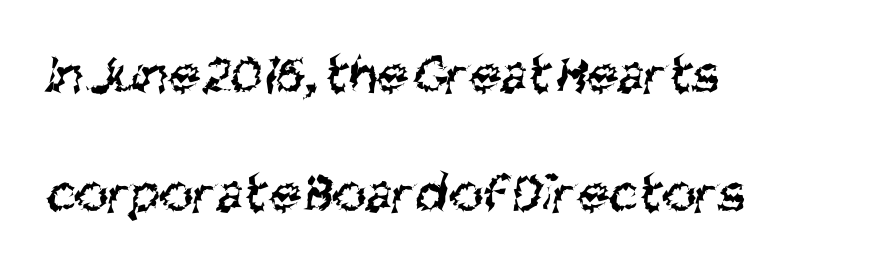
Q: Is the text bold? A: No.
Q: Is the typeface a serif or a sans-serif typeface? A: Sans-serif.
Q: Is the text underlined? A: No.
Q: How is the paragraph aligned? A: Left-aligned.
Q: Is the spacing between letters normal or unusually wide? A: Normal.
Q: Is the spacing between lines tight, normal or loose? A: Loose.
Q: Width (condensed, normal, or wide)? A: Condensed.
Q: Stroke contrast? A: Medium.
Q: x-height? A: Large.
Q: Monospaced? A: No.
